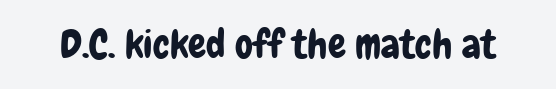
Q: Is the text italic (slanted)? A: No, it is upright.
Q: Is the typeface a serif or a sans-serif typeface? A: Sans-serif.
Q: Is the text underlined? A: No.
Q: Is the spacing between letters normal or unusually wide? A: Normal.
Q: Width (condensed, normal, or wide)? A: Condensed.
Q: Stroke contrast? A: Low.
Q: x-height? A: Medium.
Q: Monospaced? A: No.
